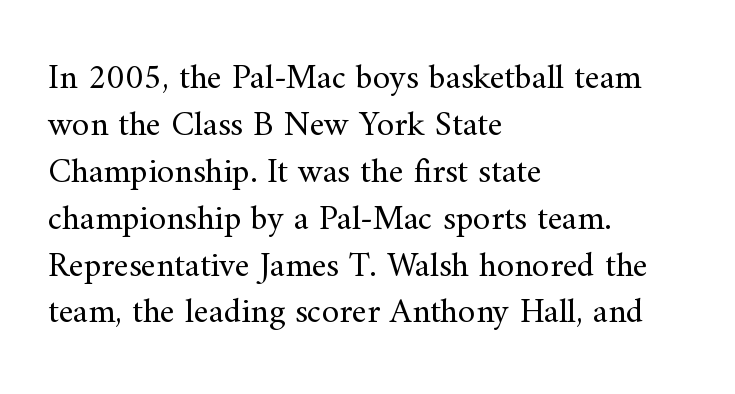
You can tell it's not italic because the verticals are truly vertical. Typographically, this falls in the serif category. Weight class: somewhere from thin through regular. Each word holds together tightly as a unit, with standard inter-letter gaps. The specimen omits any rule beneath the text block's lines.
